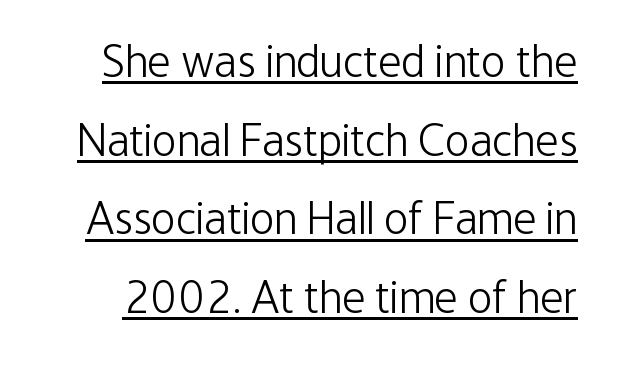
The image shows 46 px light, condensed sans-serif type, upright; set line spacing 1.71x, normal letter spacing, underlined; low stroke contrast and a medium x-height.
